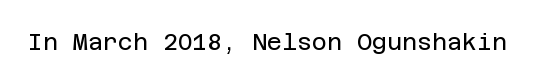
The image shows 23 px text type, upright; set normal letter spacing, not underlined.
